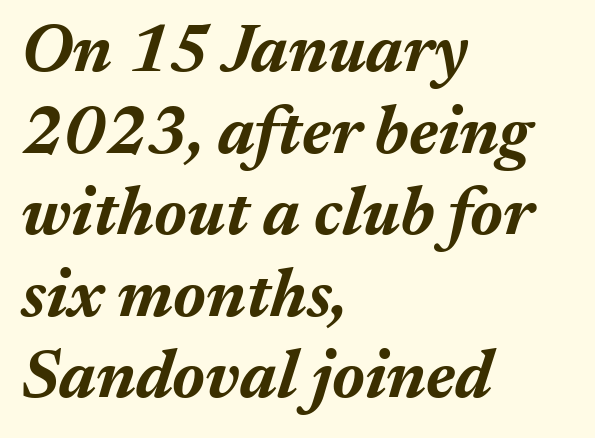
Q: Is the text bold? A: Yes.
Q: Is the text italic (slanted)? A: Yes, it leans right by about 17 degrees.
Q: Is the text underlined? A: No.
Q: How is the paragraph aligned? A: Left-aligned.
Q: Is the spacing between letters normal or unusually wide? A: Normal.
Q: Width (condensed, normal, or wide)? A: Normal.
Q: Stroke contrast? A: Medium.
Q: x-height? A: Medium.
Q: Monospaced? A: No.
